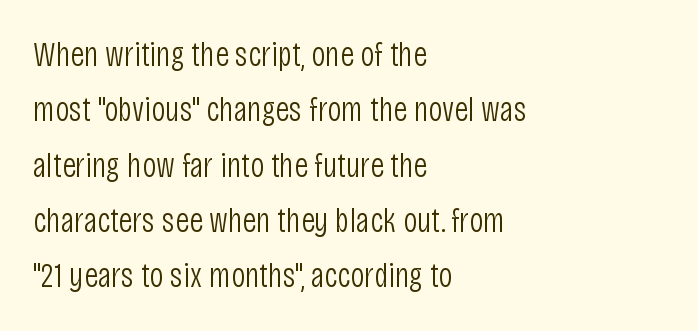
Think of a printed novel: that variable character pitch is what you see here. Every character sits straight up, as roman type does. Typeset ragged right — the left edge is the straight one. Caption: standard tracking, unaltered.
